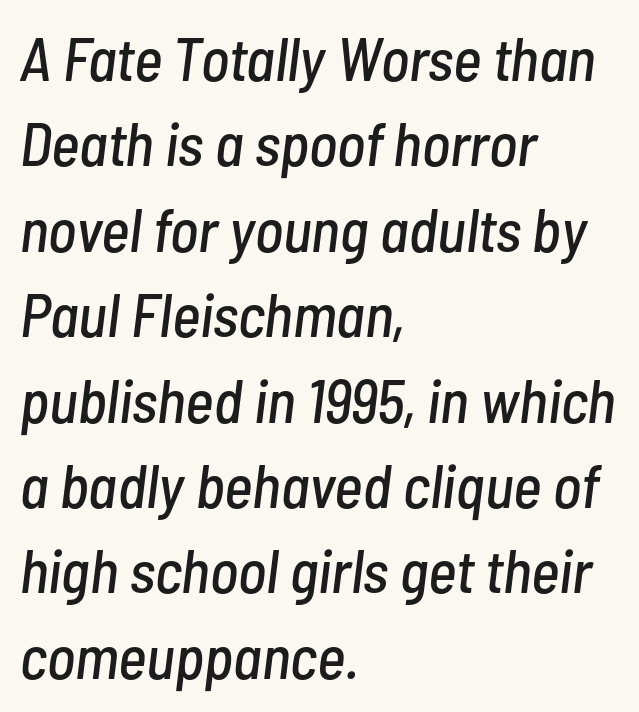
The image shows 61 px condensed type, italic (leaning right); set left-aligned, normal line spacing (1.4x), normal letter spacing, not underlined; low stroke contrast and a medium x-height.
